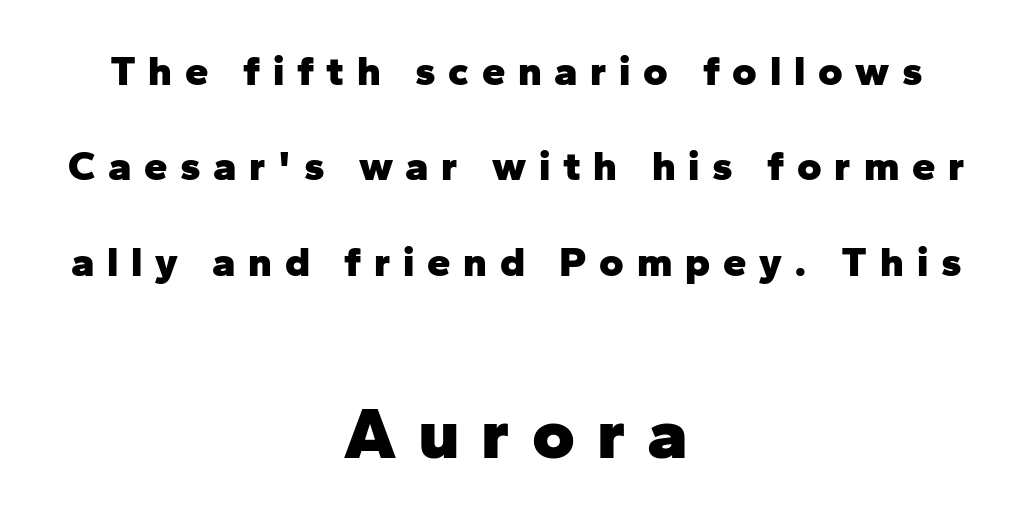
Q: Is the text bold? A: Yes.
Q: Is the text italic (slanted)? A: No, it is upright.
Q: Is the typeface a serif or a sans-serif typeface? A: Sans-serif.
Q: Is the text underlined? A: No.
Q: How is the paragraph aligned? A: Centered.
Q: Is the spacing between letters normal or unusually wide? A: Unusually wide.
Q: Is the spacing between lines tight, normal or loose? A: Loose.
Q: Which block of text is set in a larger size, the first (top) or the second (bottom)? A: The second (bottom) one.
Q: Width (condensed, normal, or wide)? A: Normal.
Q: Stroke contrast? A: Low.
Q: x-height? A: Medium.
Q: Monospaced? A: No.
